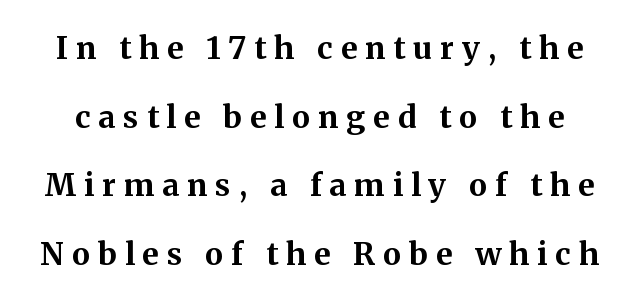
The image shows 31 px bold serif type, upright; set loose line spacing (2.21x), unusually wide letter spacing (+0.26 em), not underlined; medium stroke contrast and a medium x-height.
